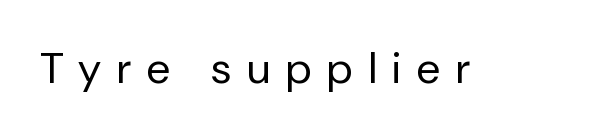
The image shows 43 px regular-weight sans-serif type, upright; set unusually wide letter spacing (+0.37 em), not underlined; low stroke contrast and a medium x-height.
